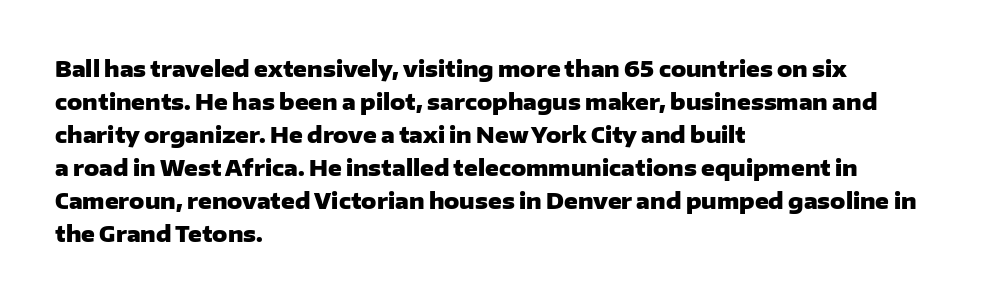
The image shows 21 px bold type, upright; set left-aligned, normal line spacing (1.57x), normal letter spacing, not underlined.
